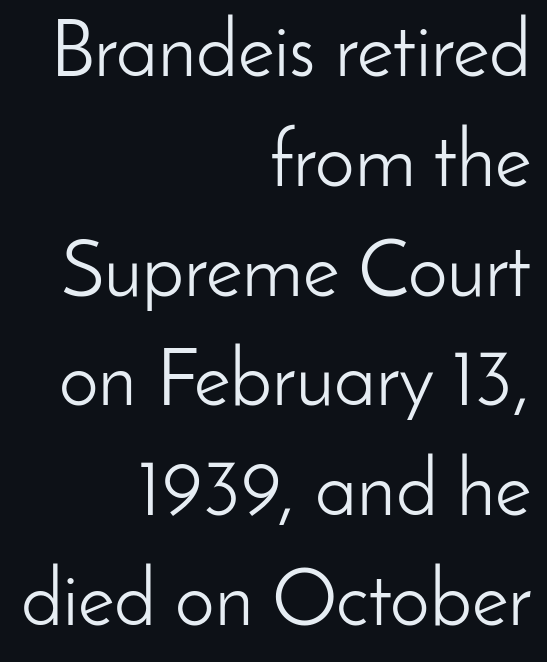
{"serif": "no", "italic": "no", "bold": "no", "weight": "light", "width": "normal", "stroke_contrast": "low", "x_height": "small", "monospaced": "no", "underline": "no", "align": "right", "line_spacing": "normal", "line_spacing_ratio": 1.39, "letter_spacing": "normal", "letter_spacing_em": 0.0, "glyph_px": 79}
